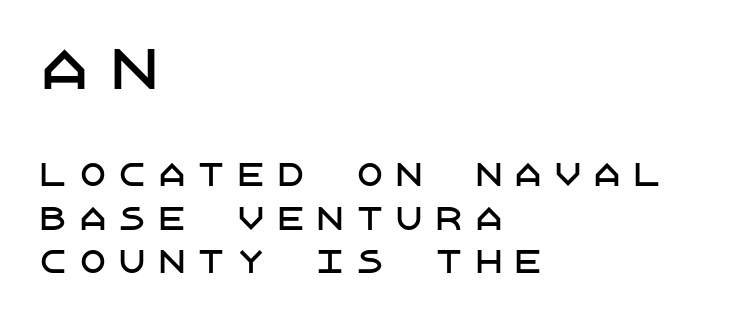
Q: Is the text italic (slanted)? A: No, it is upright.
Q: Is the typeface a serif or a sans-serif typeface? A: Sans-serif.
Q: Is the text underlined? A: No.
Q: How is the paragraph aligned? A: Left-aligned.
Q: Is the spacing between letters normal or unusually wide? A: Unusually wide.
Q: Is the spacing between lines tight, normal or loose? A: Normal.
Q: Which block of text is set in a larger size, the first (top) or the second (bottom)? A: The first (top) one.
Q: Width (condensed, normal, or wide)? A: Normal.
Q: Stroke contrast? A: Low.
Q: x-height? A: Large.
